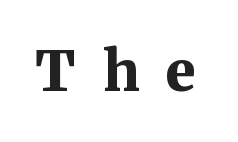
Q: Is the text bold? A: Yes.
Q: Is the text italic (slanted)? A: No, it is upright.
Q: Is the typeface a serif or a sans-serif typeface? A: Serif.
Q: Is the text underlined? A: No.
Q: Is the spacing between letters normal or unusually wide? A: Unusually wide.
Q: Width (condensed, normal, or wide)? A: Normal.
Q: Stroke contrast? A: Medium.
Q: x-height? A: Medium.
Q: Monospaced? A: No.
